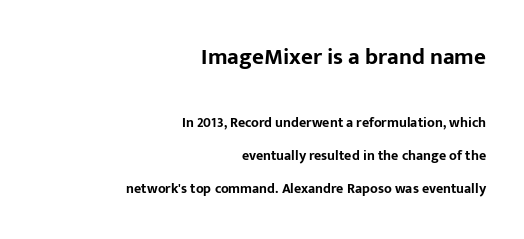
The image shows 23 px bold type, upright; set right-aligned, loose line spacing (2.36x), normal letter spacing, not underlined; the first (top) block is 1.64x larger.
